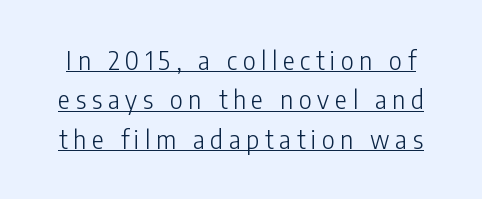
The image shows 25 px text type, upright; set normal line spacing (1.58x), unusually wide letter spacing (+0.23 em), underlined.
